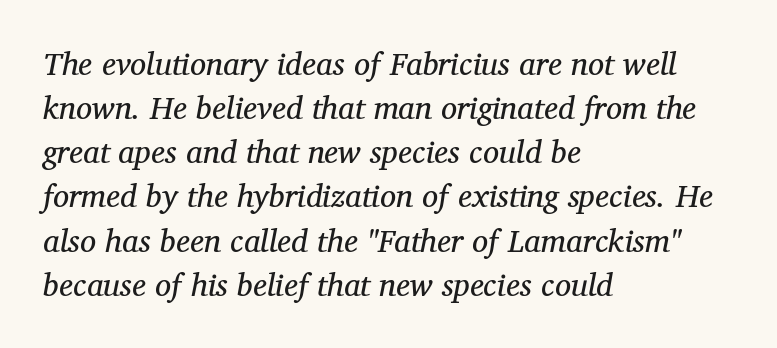
Slant detected: the letters are inclined. Examine the stroke ends and you'll spot serifs. There is no visible air inserted between adjacent glyphs. Notice how descenders clear the ascenders below comfortably — that's standard leading.
